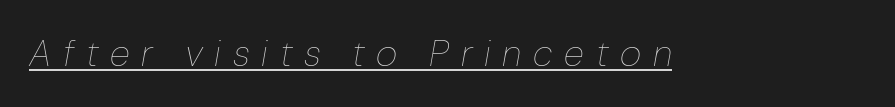
{"italic": "yes", "lean": "right", "slant_degrees": 10, "bold": "no", "weight": "thin", "width": "normal", "stroke_contrast": "low", "x_height": "medium", "monospaced": "no", "underline": "yes", "letter_spacing": "wide", "letter_spacing_em": 0.32, "glyph_px": 37}
